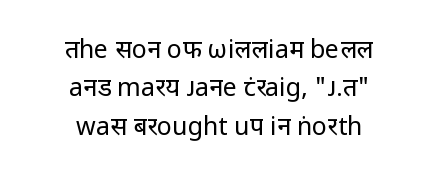
The image shows 25 px text type, upright; set centered, normal line spacing (1.54x), normal letter spacing, not underlined.
